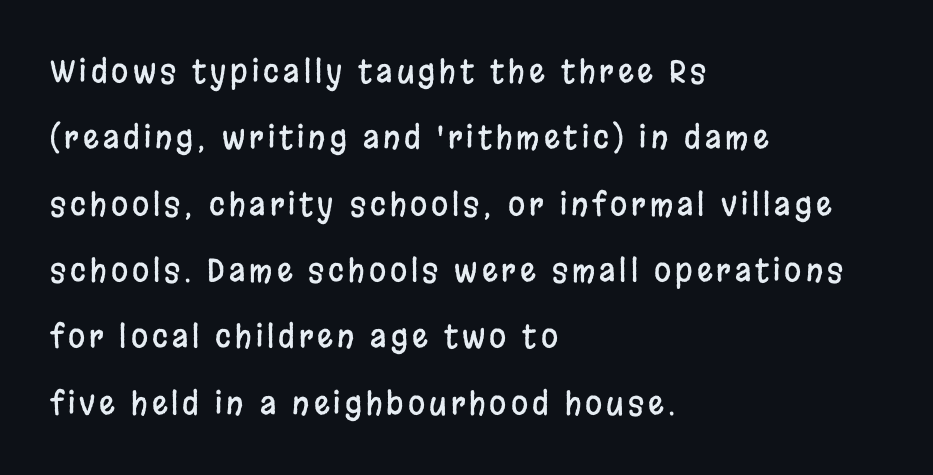
{"serif": "no", "italic": "no", "width": "condensed", "stroke_contrast": "low", "x_height": "large", "monospaced": "no", "underline": "no", "align": "left", "line_spacing": "loose", "line_spacing_ratio": 2.14, "glyph_px": 31}
